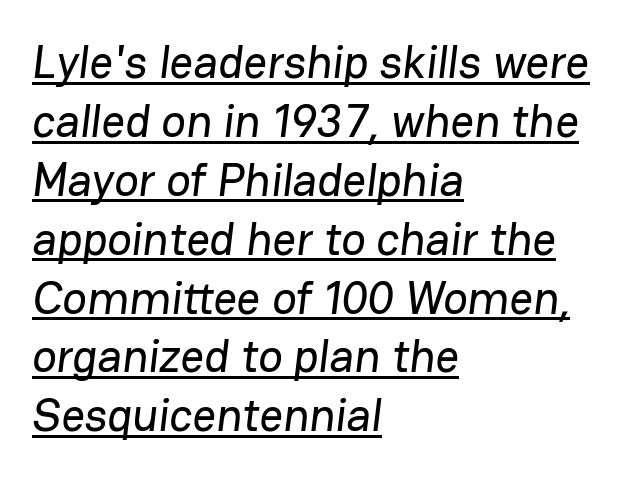
{"serif": "no", "width": "normal", "stroke_contrast": "low", "x_height": "medium", "monospaced": "no", "underline": "yes", "align": "left", "line_spacing": "normal", "line_spacing_ratio": 1.28, "letter_spacing": "normal", "letter_spacing_em": 0.0, "glyph_px": 46}
